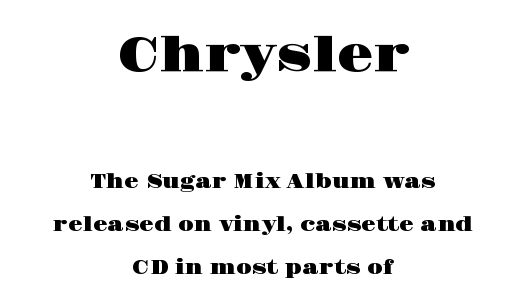
The image shows 47 px wide serif type, upright; set centered, loose line spacing (2.26x), normal letter spacing, not underlined; the first (top) block is 2.47x larger; high stroke contrast and a large x-height.
